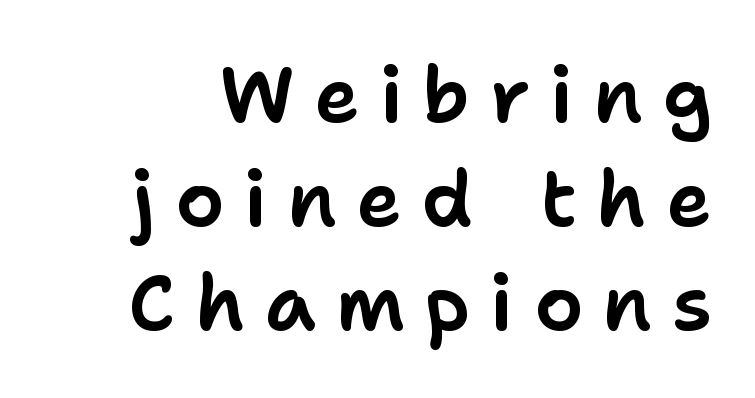
This sample keeps an unexceptional amount of space between lines. Tracking here is generous; glyphs stand well apart from one another. When letters stand straight like this, we call the style roman or upright. Spacing verdict: proportional, widths tailored to each character. Underlining? Definitely not there.
